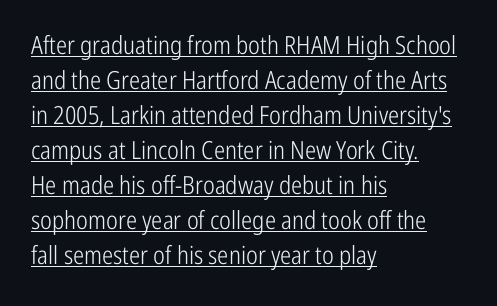
Where is the straight margin? On the left. Every stem runs plumb, perpendicular to the baseline. The lettering is marked with a stroke running underneath it. You could call the tracking neutral — neither tight nor loose. The typesetting does not lean heavy: it is not bold.
